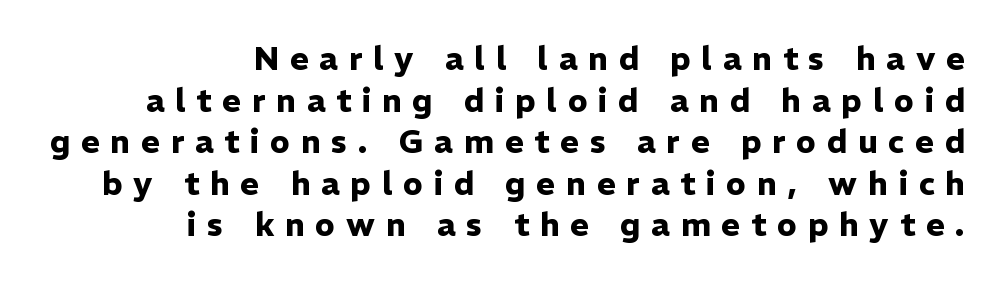
Notice how thick the strokes are: this is what a full bold looks like. These lines have a slow, spaced-out rhythm from letter to letter. Evenly set lines give the paragraph a standard silhouette. The letters advance in unequal steps, a hallmark of proportional type. Horizontally, the lines are justified to the trailing edge only.
